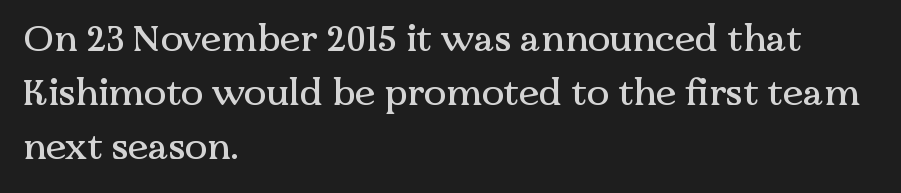
Students, note that the glyphs here touch the page at normal intervals. Quick note: not italic, upright. All the whitespace from short lines collects on the right. Small tapered or slab feet sit at the stroke ends, so this counts as serif. Notice how descenders clear the ascenders below comfortably — that's standard leading.
